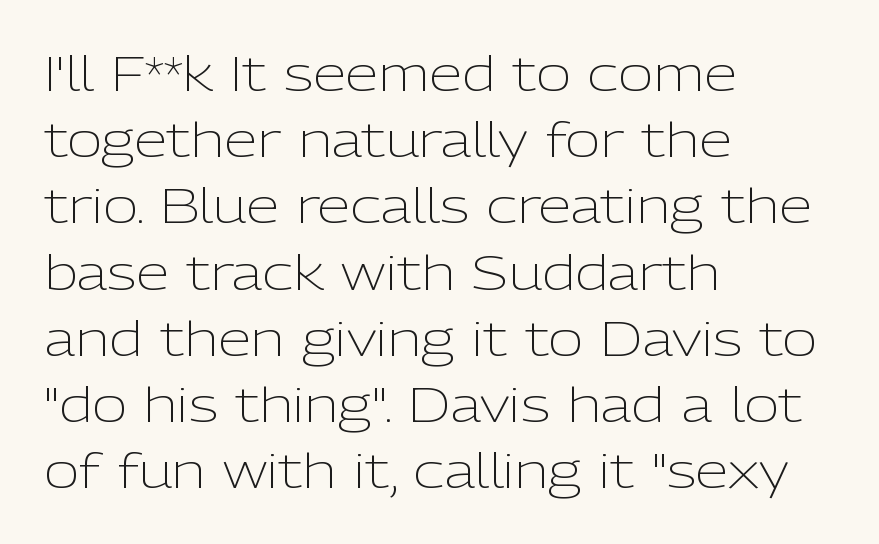
The image shows 48 px light sans-serif type, upright; set left-aligned, normal line spacing (1.38x), normal letter spacing, not underlined; low stroke contrast and a medium x-height.
